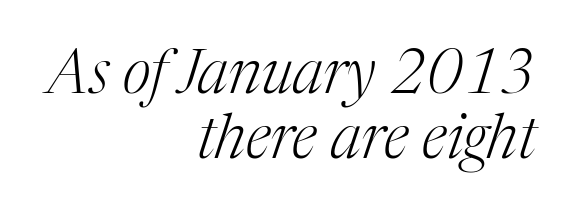
Each letter keeps its own natural width here, so spacing adapts to shape. The space beneath each line is pristine and unruled. All the whitespace from short lines collects on the left. Cramped leading. Looking at the ascenders, they clearly lean. The face used here is seriffed, in the tradition of book romans.
